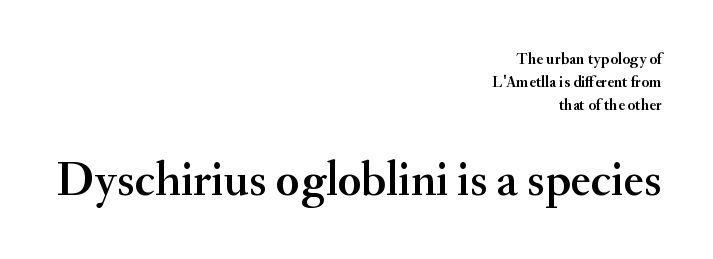
{"serif": "yes", "italic": "no", "width": "normal", "stroke_contrast": "medium", "x_height": "small", "monospaced": "no", "underline": "no", "align": "right", "line_spacing": "normal", "line_spacing_ratio": 1.43, "letter_spacing": "normal", "letter_spacing_em": 0.0, "larger_block": "second", "size_ratio": 3.0, "glyph_px": 48}
